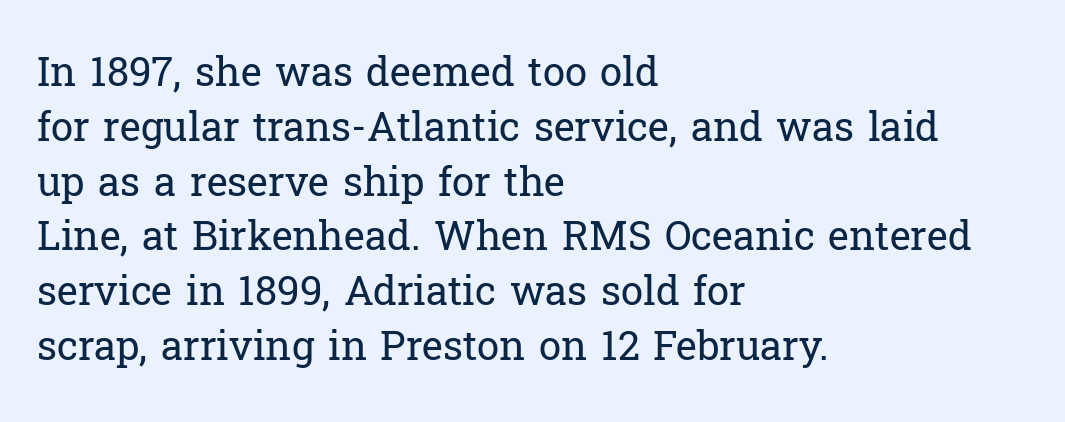
Q: Is the text bold? A: No.
Q: Is the text italic (slanted)? A: No, it is upright.
Q: Is the typeface a serif or a sans-serif typeface? A: Serif.
Q: Is the text underlined? A: No.
Q: How is the paragraph aligned? A: Left-aligned.
Q: Is the spacing between letters normal or unusually wide? A: Normal.
Q: Is the spacing between lines tight, normal or loose? A: Normal.
Q: Width (condensed, normal, or wide)? A: Normal.
Q: Stroke contrast? A: Low.
Q: x-height? A: Medium.
Q: Monospaced? A: No.
